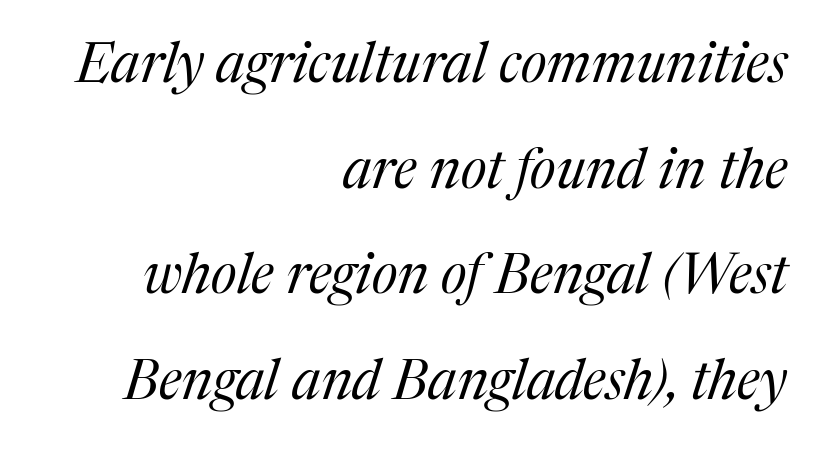
Each letter's strokes conclude with small projecting serifs. One glance says open: line gaps are wider than usual. This sample uses plain, unmodified letter spacing. No extra ink here — the face is not bold. Type without underlining. Looks like regular typesetting: each glyph gets only the width it needs.
